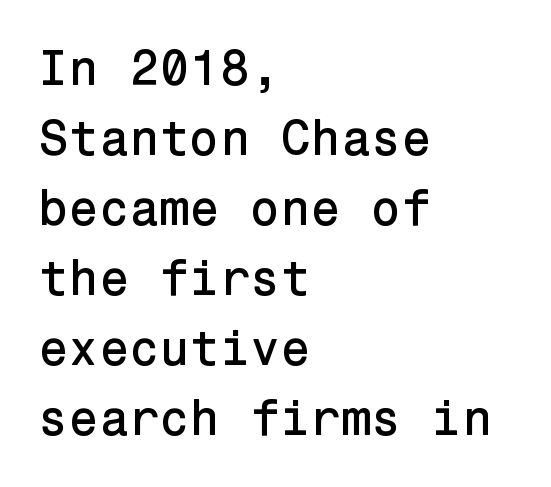
The lines sit at an ordinary, default distance from one another. No extra tracking has been applied to these lines. These lines were composed using upright roman letters. Does the copy run flush right? No — it runs flush left. The glyphs are unaccompanied by any horizontal stroke below them.
